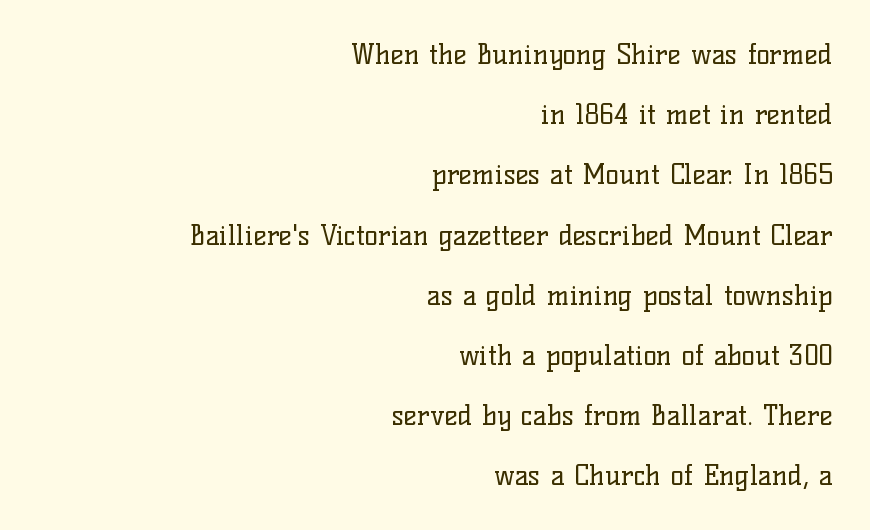
{"serif": "yes", "italic": "no", "bold": "no", "weight": "regular", "width": "normal", "stroke_contrast": "low", "x_height": "medium", "monospaced": "no", "underline": "no", "align": "right", "line_spacing": "loose", "line_spacing_ratio": 2.15, "letter_spacing": "normal", "letter_spacing_em": 0.0, "glyph_px": 28}
